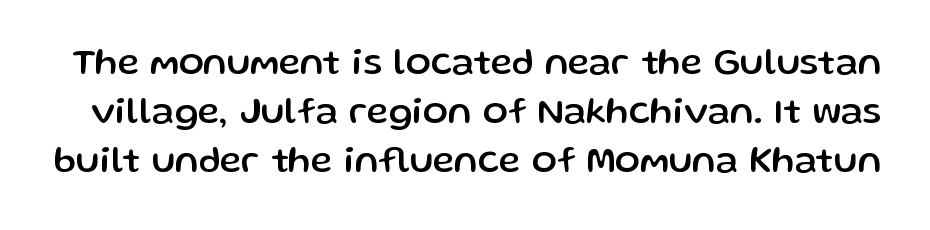
{"serif": "no", "italic": "no", "width": "normal", "stroke_contrast": "low", "x_height": "medium", "monospaced": "no", "underline": "no", "line_spacing": "normal", "line_spacing_ratio": 1.33, "letter_spacing": "normal", "letter_spacing_em": 0.0, "glyph_px": 37}
